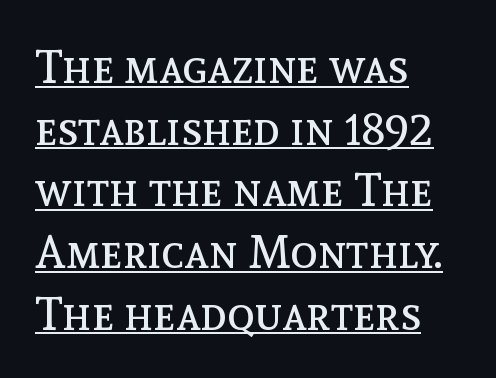
{"italic": "no", "bold": "no", "weight": "regular", "width": "normal", "x_height": "medium", "monospaced": "no", "underline": "yes", "align": "left", "line_spacing": "normal", "line_spacing_ratio": 1.34, "letter_spacing": "normal", "letter_spacing_em": 0.0, "glyph_px": 46}
